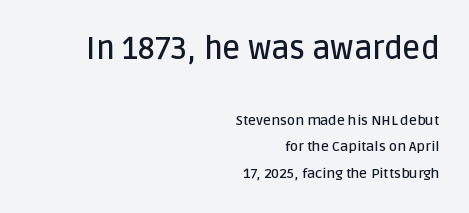
These two chunks differ in scale, with the top chunk taking the larger measure. Rendered with straight, roman letterforms. The passage shown is typeset with a sans-serif family. Glyph-to-glyph distance matches everyday printed text. You could not count columns in this text — the font is proportionally spaced.
